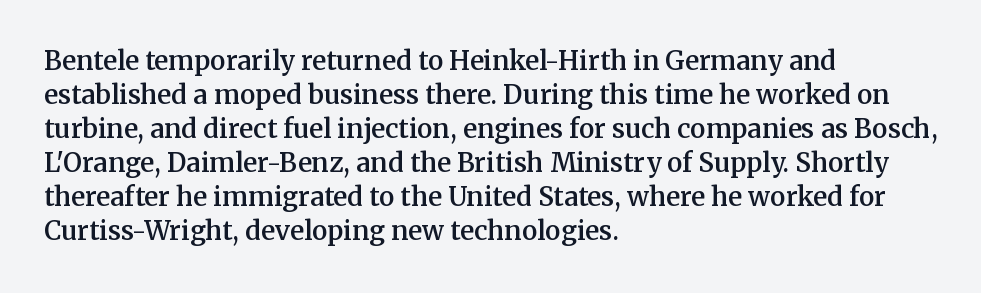
Each line starts at the same left margin while the right side varies. Short note: letters normally spaced. The passage shown is semibold, sitting just below true bold. Every stem runs plumb, perpendicular to the baseline.
